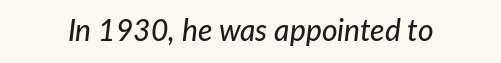
Spacing verdict: proportional, widths tailored to each character. Underline: absent. The face used here has a pronounced slope to its letters. The letters sit at their default tracking, neither squeezed nor spread.
